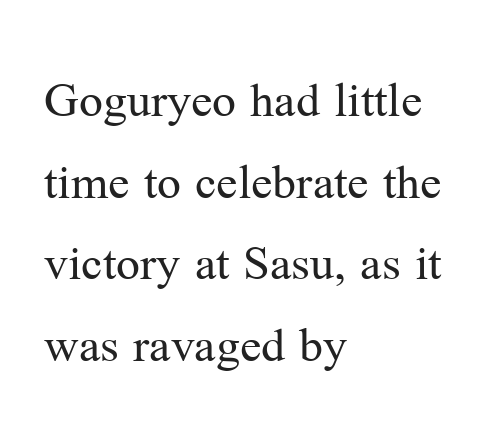
Q: Is the text bold? A: No.
Q: Is the text italic (slanted)? A: No, it is upright.
Q: Is the typeface a serif or a sans-serif typeface? A: Serif.
Q: Is the text underlined? A: No.
Q: How is the paragraph aligned? A: Left-aligned.
Q: Is the spacing between letters normal or unusually wide? A: Normal.
Q: Is the spacing between lines tight, normal or loose? A: Normal.
Q: Width (condensed, normal, or wide)? A: Normal.
Q: Stroke contrast? A: Medium.
Q: x-height? A: Medium.
Q: Monospaced? A: No.
